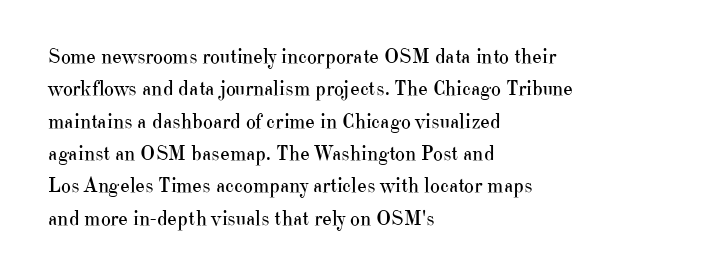
{"italic": "no", "bold": "no", "underline": "no", "align": "left", "line_spacing": "normal", "line_spacing_ratio": 1.54, "letter_spacing": "normal", "letter_spacing_em": 0.0, "glyph_px": 21}
